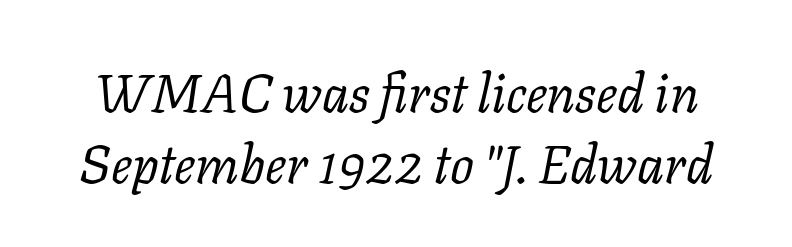
Q: Is the text bold? A: No.
Q: Is the text italic (slanted)? A: Yes, it leans right by about 11 degrees.
Q: Is the typeface a serif or a sans-serif typeface? A: Serif.
Q: Is the text underlined? A: No.
Q: Is the spacing between letters normal or unusually wide? A: Normal.
Q: Is the spacing between lines tight, normal or loose? A: Normal.
Q: Width (condensed, normal, or wide)? A: Normal.
Q: Stroke contrast? A: Low.
Q: x-height? A: Medium.
Q: Monospaced? A: No.
